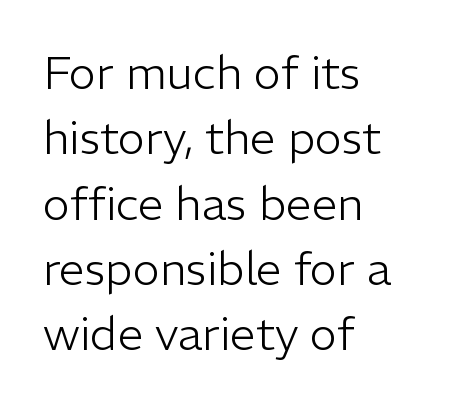
No word sits above an underline. One glance says typical: line gaps are just what's usual. Short and long lines alike share a common starting point at left. Ascenders rise straight up at ninety degrees.
